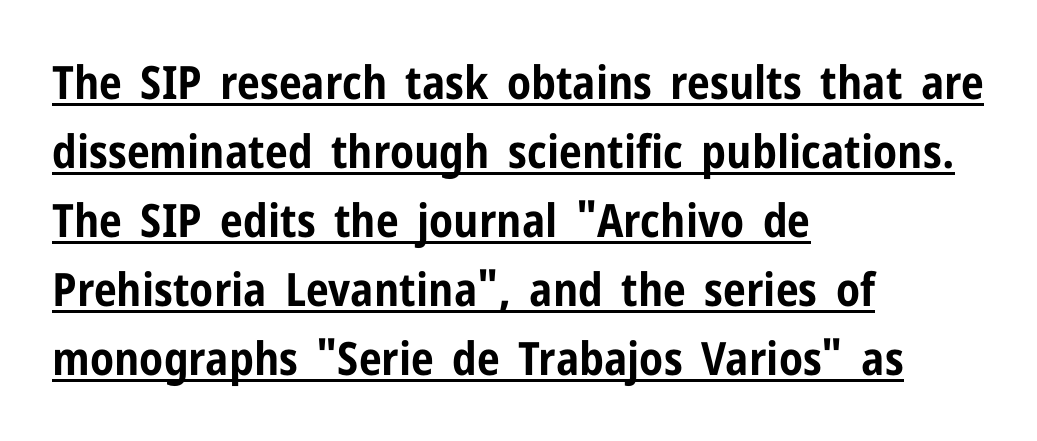
{"serif": "no", "italic": "no", "bold": "yes", "weight": "bold", "width": "condensed", "stroke_contrast": "low", "x_height": "medium", "monospaced": "no", "underline": "yes", "align": "left", "line_spacing": "normal", "line_spacing_ratio": 1.5, "letter_spacing": "normal", "letter_spacing_em": 0.0, "glyph_px": 46}
